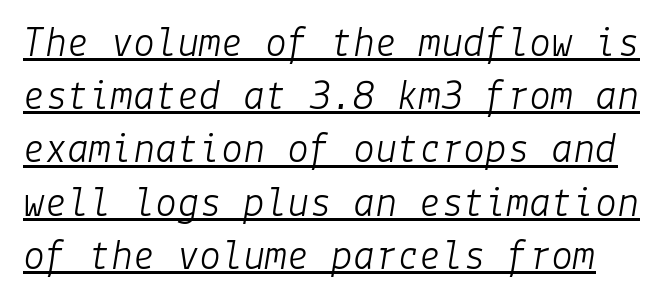
The image shows 44 px light type, italic (leaning right); set line spacing 1.21x, normal letter spacing, underlined; low stroke contrast and a medium x-height.
